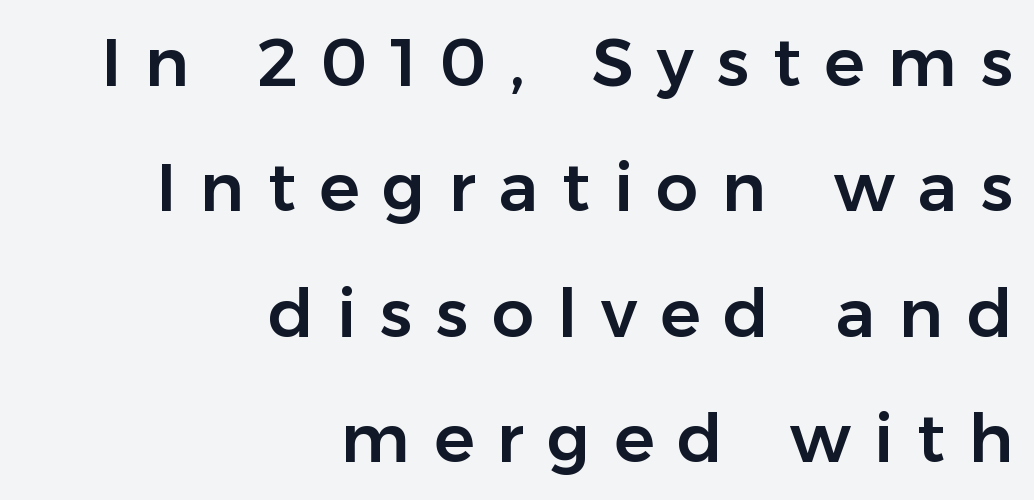
The image shows 67 px sans-serif type, upright; set right-aligned, line spacing 1.87x, unusually wide letter spacing (+0.35 em), not underlined; low stroke contrast and a medium x-height.
